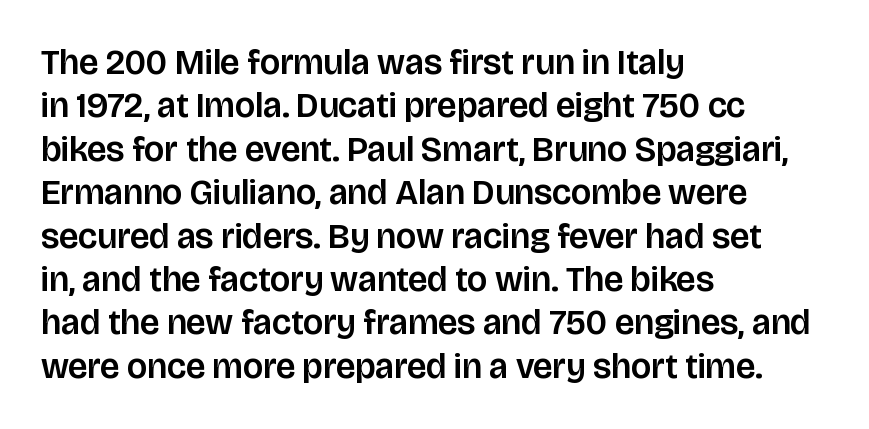
Proportional: the letters do not fall into vertical columns. The letters stand straight up with perfectly vertical stems. Regarding serifs, this sample does without them. All the whitespace from short lines collects on the right.
